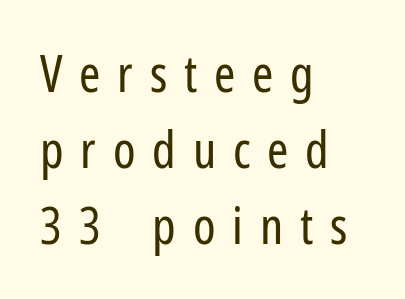
Short and long lines alike share a common starting point at left. These lines sit exactly where default settings would place them. Each letter keeps its own natural width here, so spacing adapts to shape. Note: no serifs on the glyphs. On a weight scale, this lands at 450 or below.
